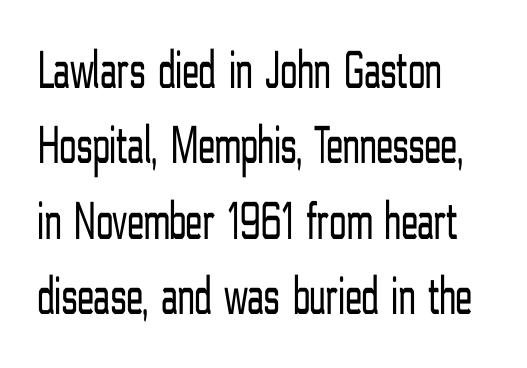
The image shows 55 px light, condensed sans-serif type, upright; set left-aligned, normal line spacing (1.37x), normal letter spacing, not underlined; low stroke contrast and a medium x-height.
